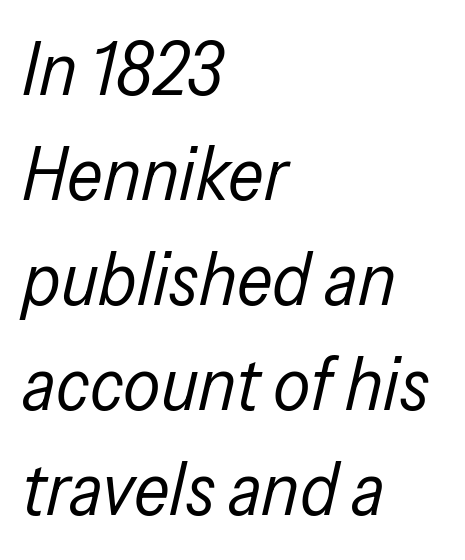
{"italic": "yes", "lean": "right", "slant_degrees": 13, "bold": "no", "weight": "regular", "width": "condensed", "stroke_contrast": "low", "x_height": "medium", "monospaced": "no", "underline": "no", "align": "left", "line_spacing": "normal", "line_spacing_ratio": 1.42, "letter_spacing": "normal", "letter_spacing_em": 0.0, "glyph_px": 74}
